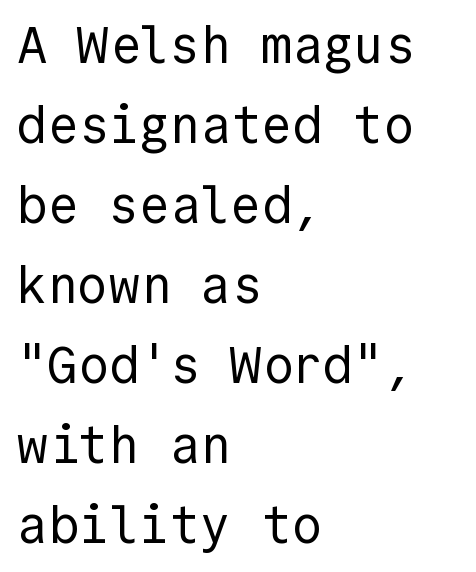
{"serif": "no", "italic": "no", "bold": "no", "weight": "regular", "width": "normal", "x_height": "medium", "monospaced": "yes", "underline": "no", "align": "left", "line_spacing": "normal", "line_spacing_ratio": 1.57, "letter_spacing": "normal", "letter_spacing_em": 0.0, "glyph_px": 51}
